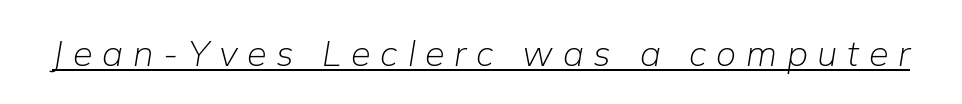
The whole block is typeset with a tilt. Is the letter spacing exaggerated? Yes — the characters are pushed far apart. A typesetter would call this proportional, since set widths differ per character. Weight class: somewhere from thin through regular. Has an underline been added? It has.
